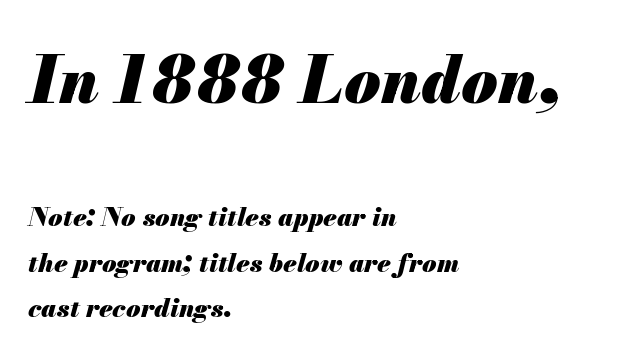
The image shows 66 px heavy type, italic (leaning right); set left-aligned, line spacing 1.75x, normal letter spacing, not underlined; the first (top) block is 2.54x larger; medium stroke contrast and a small x-height.
